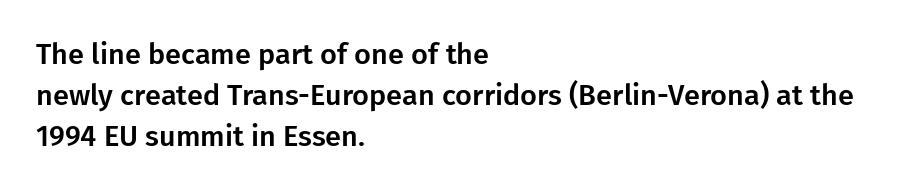
{"serif": "no", "italic": "no", "width": "normal", "stroke_contrast": "low", "x_height": "medium", "monospaced": "no", "underline": "no", "align": "left", "line_spacing": "normal", "line_spacing_ratio": 1.42, "letter_spacing": "normal", "letter_spacing_em": 0.0, "glyph_px": 29}
